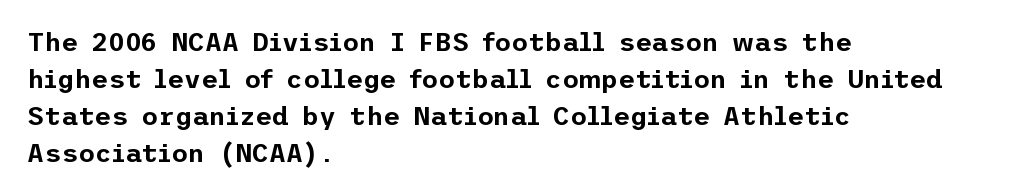
Inter-character spacing is left at the font's built-in metrics. Bare-footed words on every line. Every stem runs plumb, perpendicular to the baseline. Line spacing here is normal. Every row of glyphs begins at an identical x-position on the left.
